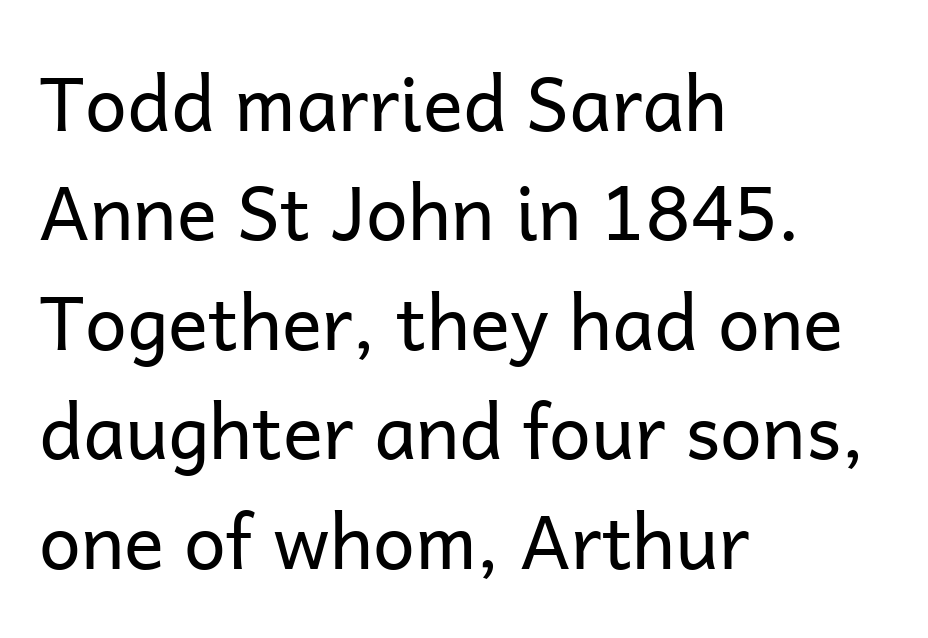
The image shows 75 px regular-weight sans-serif type, upright; set left-aligned, normal line spacing (1.46x), normal letter spacing, not underlined; low stroke contrast and a medium x-height.
